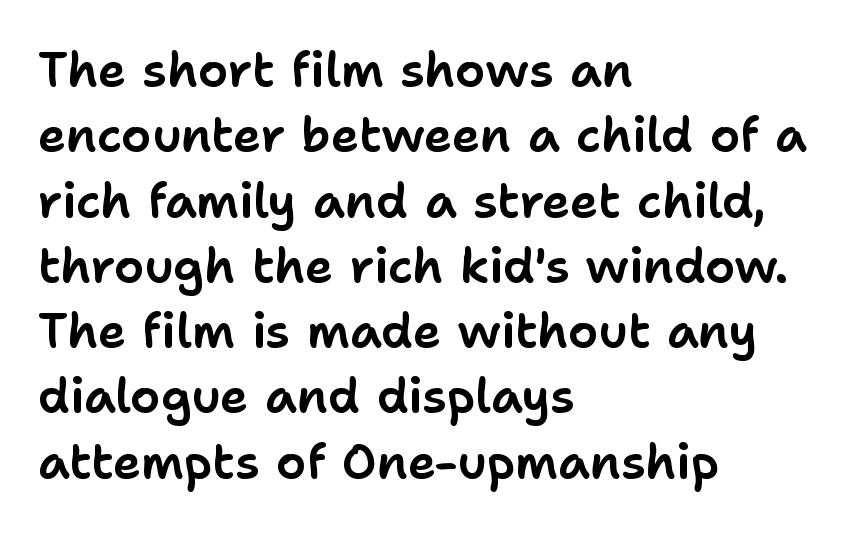
{"serif": "no", "italic": "no", "width": "normal", "stroke_contrast": "low", "x_height": "medium", "monospaced": "no", "underline": "no", "align": "left", "line_spacing": "normal", "line_spacing_ratio": 1.36, "letter_spacing": "normal", "letter_spacing_em": 0.0, "glyph_px": 48}
